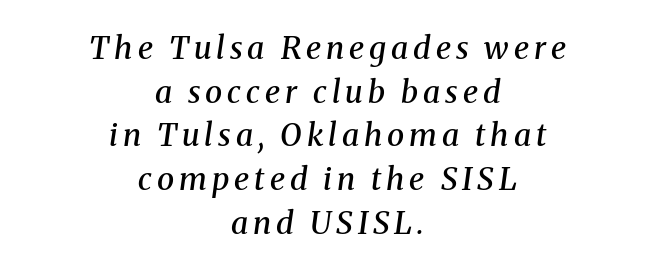
The image shows 31 px semibold serif type, italic (leaning right); set centered, normal line spacing (1.41x), not underlined; medium stroke contrast and a medium x-height.
